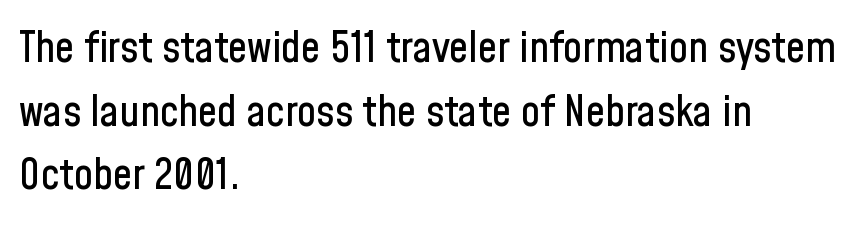
Q: Is the text italic (slanted)? A: No, it is upright.
Q: Is the typeface a serif or a sans-serif typeface? A: Sans-serif.
Q: Is the text underlined? A: No.
Q: How is the paragraph aligned? A: Left-aligned.
Q: Is the spacing between letters normal or unusually wide? A: Normal.
Q: Is the spacing between lines tight, normal or loose? A: Normal.
Q: Width (condensed, normal, or wide)? A: Condensed.
Q: Stroke contrast? A: Low.
Q: x-height? A: Medium.
Q: Monospaced? A: No.
